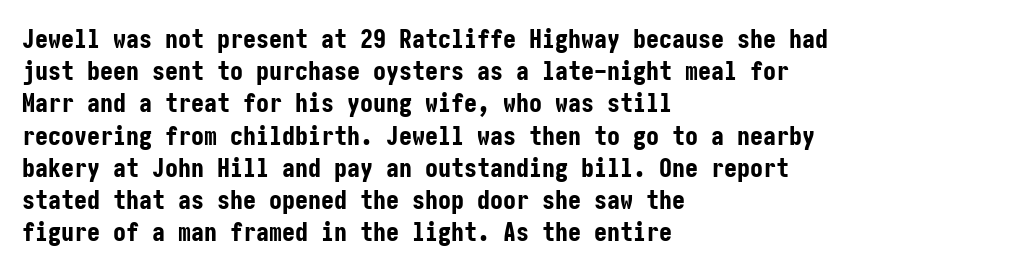
{"italic": "no", "bold": "yes", "underline": "no", "align": "left", "line_spacing_ratio": 1.24, "letter_spacing": "normal", "letter_spacing_em": 0.0, "glyph_px": 26}
